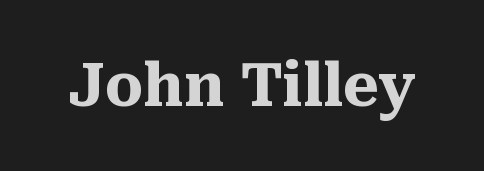
This rendering leaves character spacing at its baseline value. Underlining? Definitely not there. Varying glyph widths throughout — classic text-font behaviour. Tall strokes in this sample are plumb rather than angled. Does the type have serifs? Yes, each stem ends in a small foot. The face used here has the dense, thick strokes of a bold.
